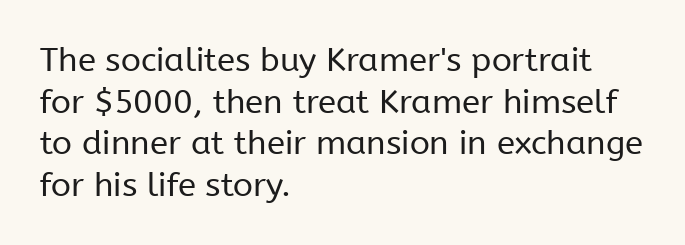
Q: Is the text bold? A: No.
Q: Is the text italic (slanted)? A: No, it is upright.
Q: Is the typeface a serif or a sans-serif typeface? A: Sans-serif.
Q: Is the text underlined? A: No.
Q: How is the paragraph aligned? A: Left-aligned.
Q: Is the spacing between letters normal or unusually wide? A: Normal.
Q: Is the spacing between lines tight, normal or loose? A: Normal.
Q: Width (condensed, normal, or wide)? A: Normal.
Q: Stroke contrast? A: Low.
Q: x-height? A: Medium.
Q: Monospaced? A: No.
